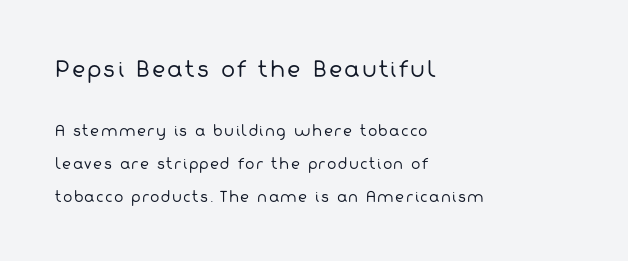
{"bold": "no", "underline": "no", "align": "left", "line_spacing": "loose", "line_spacing_ratio": 2.35, "larger_block": "first", "size_ratio": 1.5, "glyph_px": 21}
